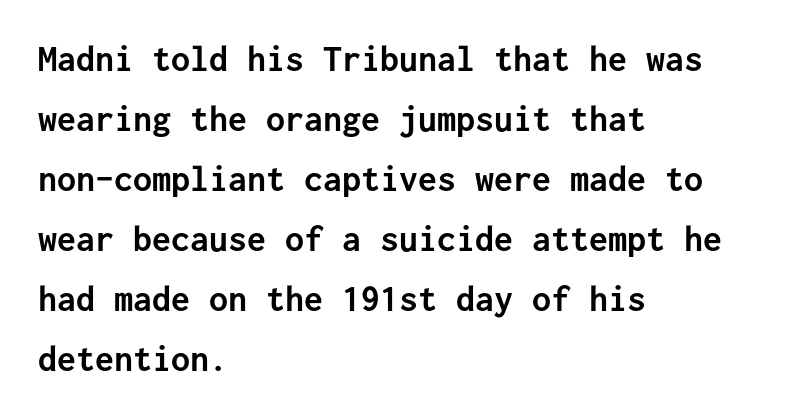
Q: Is the text bold? A: Yes.
Q: Is the text italic (slanted)? A: No, it is upright.
Q: Is the typeface a serif or a sans-serif typeface? A: Sans-serif.
Q: Is the text underlined? A: No.
Q: How is the paragraph aligned? A: Left-aligned.
Q: Is the spacing between letters normal or unusually wide? A: Normal.
Q: Is the spacing between lines tight, normal or loose? A: Normal.
Q: Width (condensed, normal, or wide)? A: Normal.
Q: Stroke contrast? A: Low.
Q: x-height? A: Medium.
Q: Monospaced? A: Yes.
